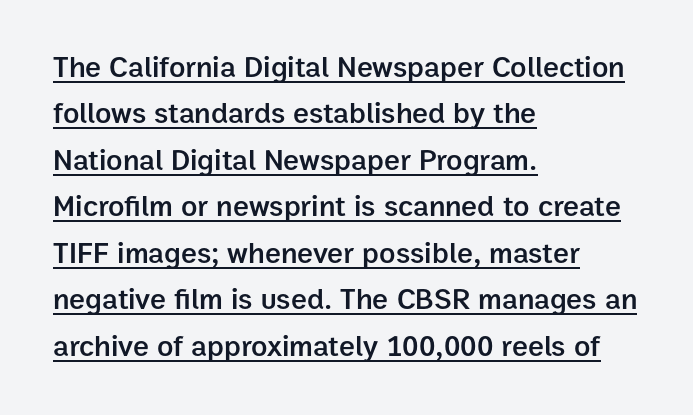
Quick note: underline on. Successive baselines arrive at the customary interval. Every letter is mildly thick-stroked: semibold rather than bold. Leftover space on each line is placed entirely after the last word.
